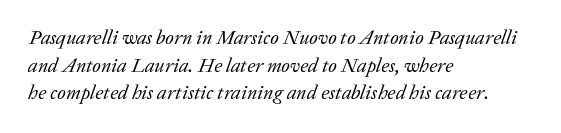
{"italic": "yes", "lean": "right", "slant_degrees": 20, "bold": "no", "underline": "no", "align": "left", "line_spacing": "normal", "line_spacing_ratio": 1.38, "letter_spacing": "normal", "letter_spacing_em": 0.0, "glyph_px": 20}
